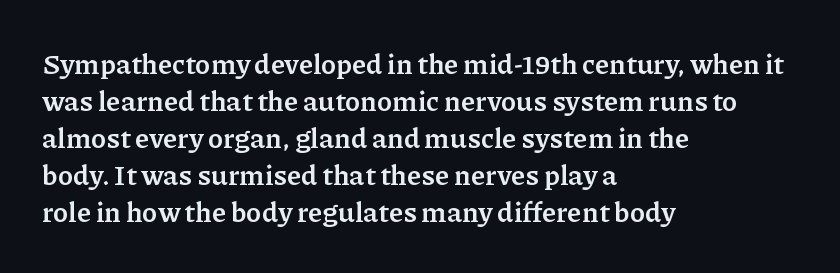
The image shows 28 px semibold serif type, upright; set left-aligned, normal line spacing (1.32x), normal letter spacing, not underlined; low stroke contrast and a medium x-height.
